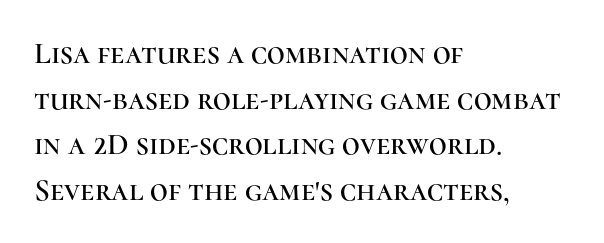
{"serif": "yes", "italic": "no", "width": "normal", "stroke_contrast": "high", "x_height": "medium", "monospaced": "no", "underline": "no", "align": "left", "line_spacing": "normal", "line_spacing_ratio": 1.47, "letter_spacing": "normal", "letter_spacing_em": 0.0, "glyph_px": 31}
